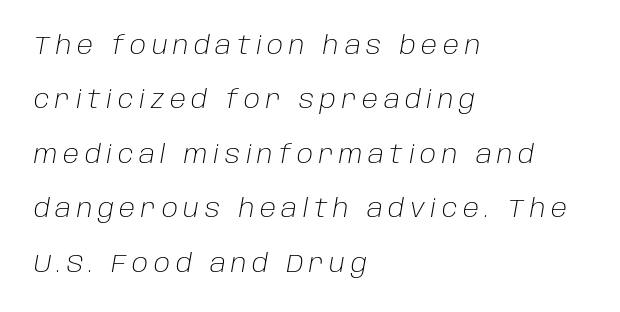
Slanted lettering throughout. Plain, unruled lines of type. Is this a heavy cut? Hardly; it is regular or lighter. Each new line begins a long way beneath the previous one. Compared with typical body copy, the letter spacing here is much looser. Reading down the block, your eye returns to a fixed left position each line.
